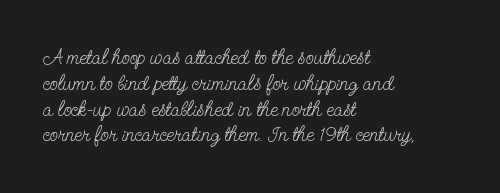
{"bold": "no", "underline": "no", "align": "left", "line_spacing_ratio": 1.23, "letter_spacing": "normal", "letter_spacing_em": 0.0, "glyph_px": 21}
